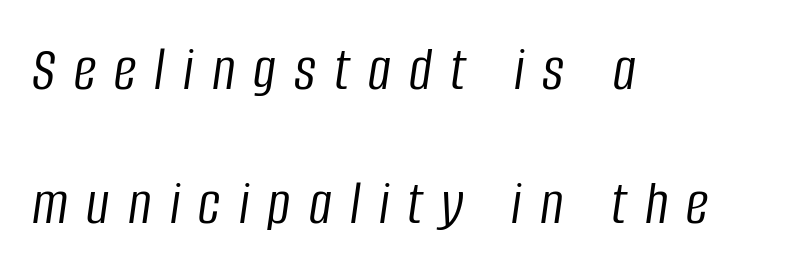
{"italic": "yes", "lean": "right", "slant_degrees": 8, "bold": "no", "weight": "light", "width": "condensed", "stroke_contrast": "low", "x_height": "large", "monospaced": "no", "underline": "no", "align": "left", "line_spacing": "loose", "line_spacing_ratio": 2.13, "letter_spacing": "wide", "letter_spacing_em": 0.29, "glyph_px": 63}
